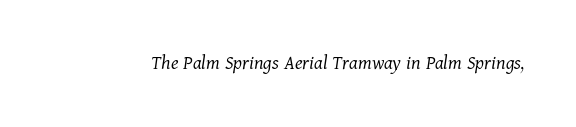
Compared with typical body copy, the letter spacing here is the same. Anything drawn beneath the words? Only blank space. Is this a heavy cut? Hardly; it is regular or lighter. A typesetter would mark this as italic.
